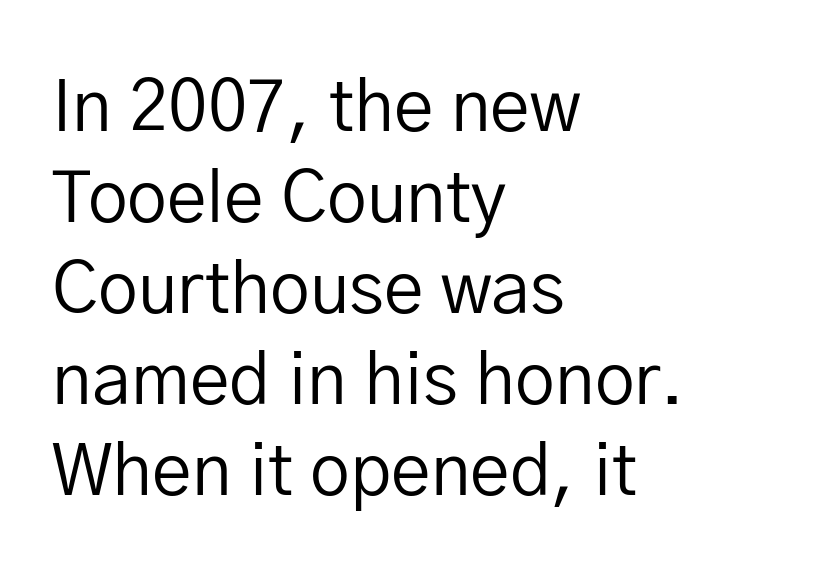
The passage shown is typed in a proportional face where columns would drift. Is there much room between lines? A standard amount, neither cramped nor airy. Rule under the text: the space is simply empty. Italic: no, the glyphs are upright roman. Inter-character spacing is left at the font's built-in metrics.
